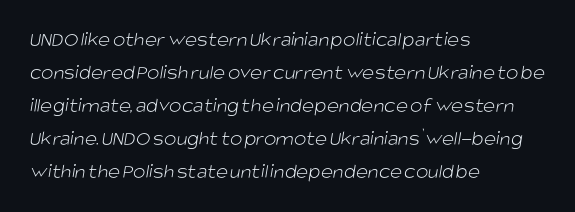
Q: Is the text bold? A: No.
Q: Is the text underlined? A: No.
Q: How is the paragraph aligned? A: Left-aligned.
Q: Is the spacing between letters normal or unusually wide? A: Normal.
Q: Is the spacing between lines tight, normal or loose? A: Normal.
